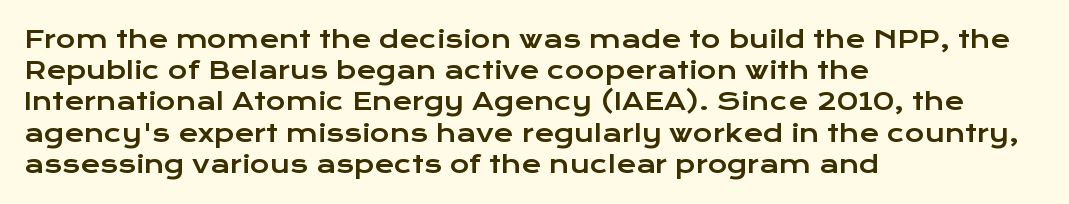
Q: Is the text italic (slanted)? A: No, it is upright.
Q: Is the text underlined? A: No.
Q: How is the paragraph aligned? A: Left-aligned.
Q: Is the spacing between letters normal or unusually wide? A: Normal.
Q: Is the spacing between lines tight, normal or loose? A: Normal.
